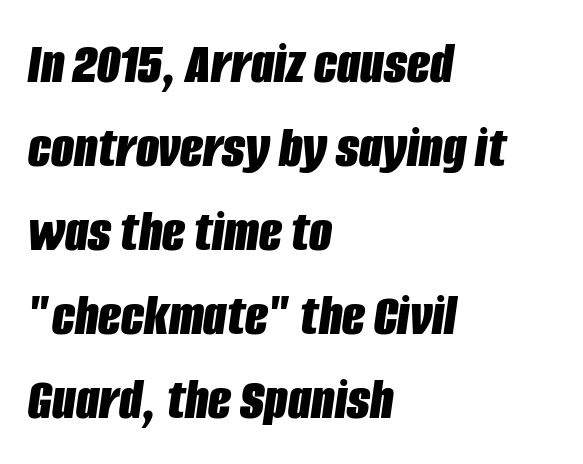
Posture: slanted. Its strokes are broad and dark, the hallmark of bold type. The letters advance in unequal steps, a hallmark of proportional type. Horizontal bands of white between lines are of average thickness.
